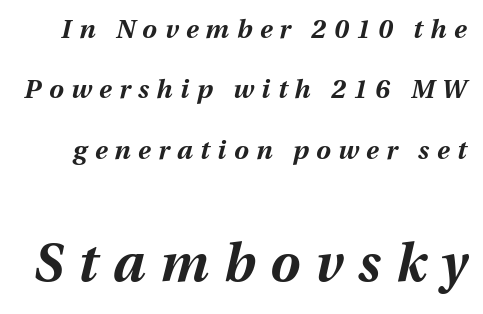
The image shows 53 px bold type, italic (leaning right); set loose line spacing (2.32x), unusually wide letter spacing (+0.29 em), not underlined; the second (bottom) block is 2.04x larger; medium stroke contrast and a medium x-height.
